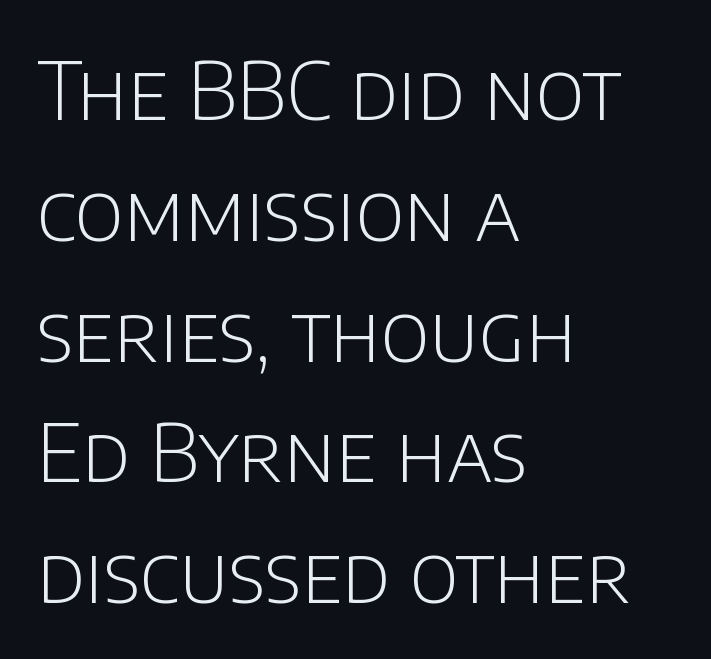
Q: Is the text bold? A: No.
Q: Is the text italic (slanted)? A: No, it is upright.
Q: Is the typeface a serif or a sans-serif typeface? A: Sans-serif.
Q: Is the text underlined? A: No.
Q: How is the paragraph aligned? A: Left-aligned.
Q: Is the spacing between letters normal or unusually wide? A: Normal.
Q: Is the spacing between lines tight, normal or loose? A: Normal.
Q: Width (condensed, normal, or wide)? A: Normal.
Q: Stroke contrast? A: Low.
Q: x-height? A: Large.
Q: Monospaced? A: No.
